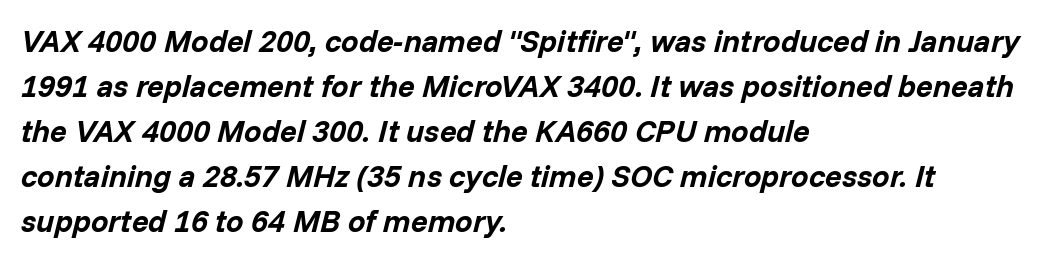
{"italic": "yes", "lean": "right", "slant_degrees": 14, "bold": "yes", "weight": "bold", "width": "normal", "stroke_contrast": "low", "x_height": "medium", "monospaced": "no", "underline": "no", "align": "left", "line_spacing": "normal", "line_spacing_ratio": 1.45, "letter_spacing": "normal", "letter_spacing_em": 0.0, "glyph_px": 31}
